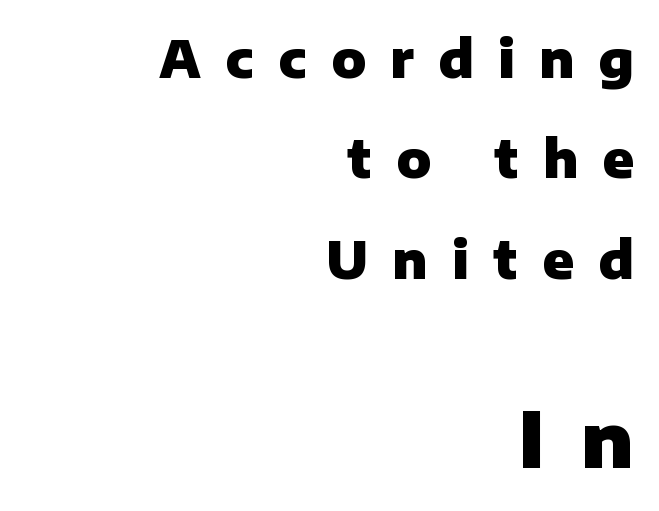
{"serif": "no", "italic": "no", "bold": "yes", "weight": "heavy", "width": "normal", "stroke_contrast": "low", "x_height": "medium", "monospaced": "no", "underline": "no", "align": "right", "line_spacing": "loose", "line_spacing_ratio": 1.97, "letter_spacing": "wide", "letter_spacing_em": 0.48, "larger_block": "second", "size_ratio": 1.51, "glyph_px": 77}
